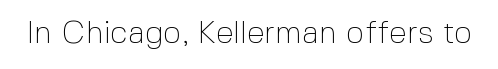
Letters rest on an invisible, unmarked baseline. The letters sit at their default tracking, neither squeezed nor spread. Stroke terminals: plain, sans-serif. These lines are rendered in a variable-pitch font. Bold? No — there's no thickening of the strokes.
